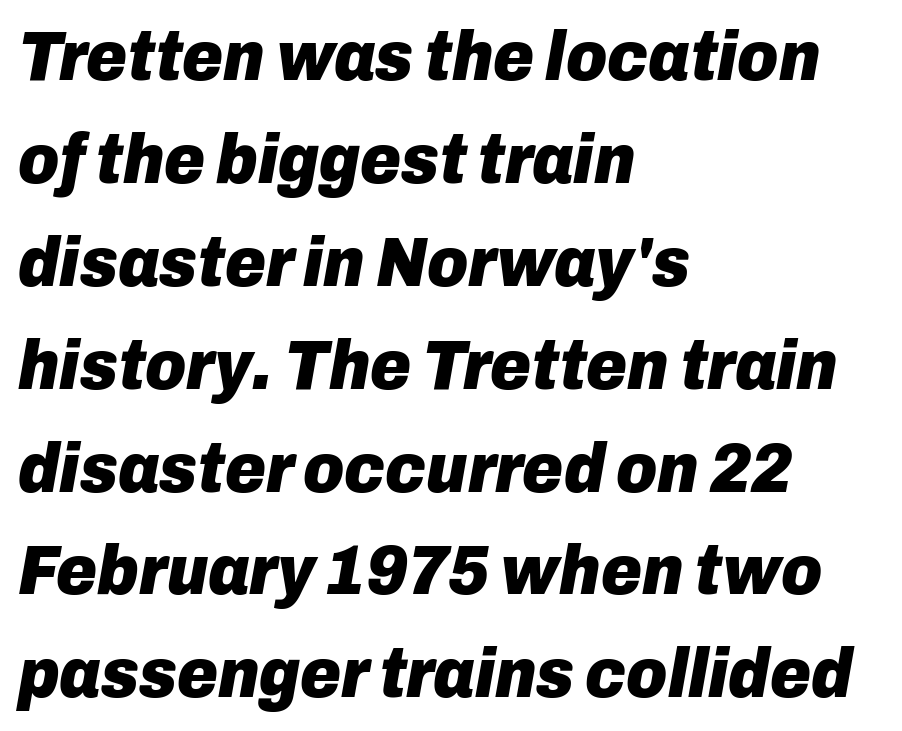
{"italic": "yes", "lean": "right", "slant_degrees": 10, "bold": "yes", "weight": "heavy", "width": "normal", "stroke_contrast": "low", "x_height": "medium", "monospaced": "no", "underline": "no", "align": "left", "line_spacing": "normal", "line_spacing_ratio": 1.47, "letter_spacing": "normal", "letter_spacing_em": 0.0, "glyph_px": 70}
